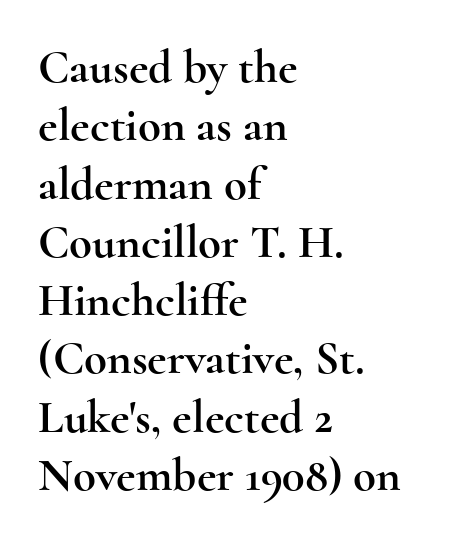
{"serif": "yes", "italic": "no", "width": "wide", "x_height": "small", "monospaced": "no", "underline": "no", "align": "left", "line_spacing_ratio": 1.24, "letter_spacing": "normal", "letter_spacing_em": 0.0, "glyph_px": 47}
